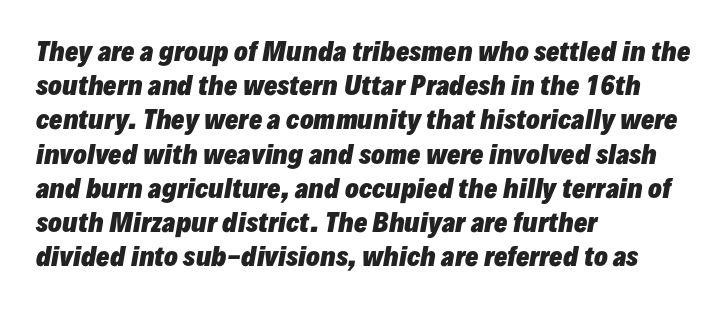
One glance says typical: line gaps are just what's usual. In CSS terms this would be text-align: left. What stands out about the letter spacing? Nothing — it is the standard amount. Underlining? Definitely not there. Tall strokes in this sample are angled rather than plumb. Is the type bold? Yes — the strokes are clearly thick and heavy.
